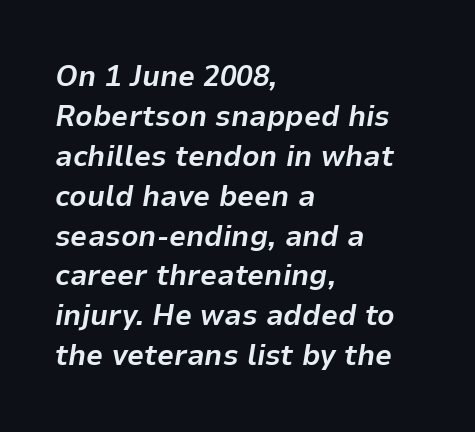
The image shows 30 px bold type, italic (leaning right); set left-aligned, normal line spacing (1.33x), normal letter spacing, not underlined; low stroke contrast and a medium x-height.
